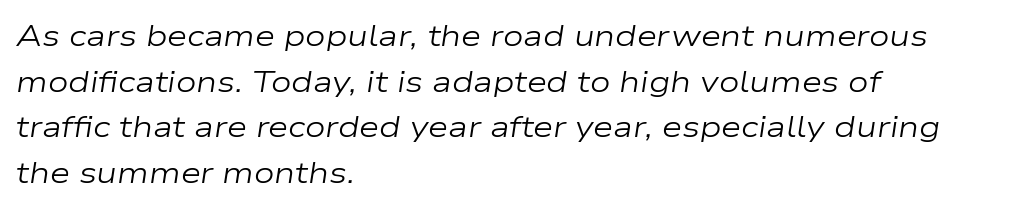
The image shows 29 px regular-weight, wide type, italic (leaning right); set left-aligned, normal line spacing (1.57x), normal letter spacing, not underlined; low stroke contrast and a medium x-height.
